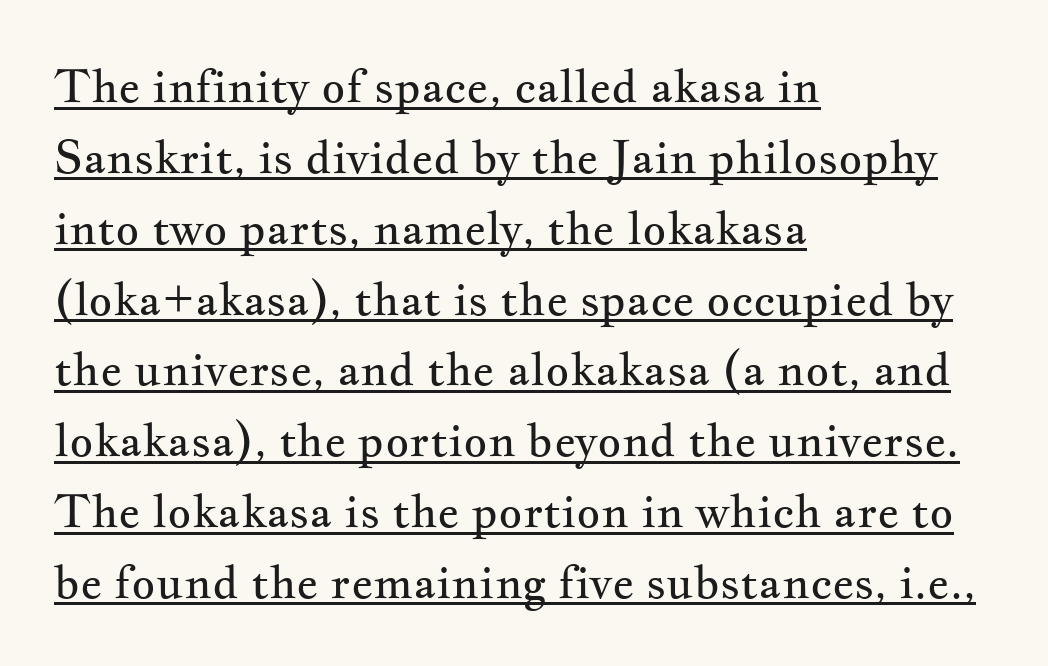
Q: Is the text bold? A: No.
Q: Is the text italic (slanted)? A: No, it is upright.
Q: Is the typeface a serif or a sans-serif typeface? A: Serif.
Q: Is the text underlined? A: Yes.
Q: How is the paragraph aligned? A: Left-aligned.
Q: Is the spacing between letters normal or unusually wide? A: Normal.
Q: Is the spacing between lines tight, normal or loose? A: Normal.
Q: Width (condensed, normal, or wide)? A: Wide.
Q: Stroke contrast? A: Medium.
Q: x-height? A: Small.
Q: Monospaced? A: No.
